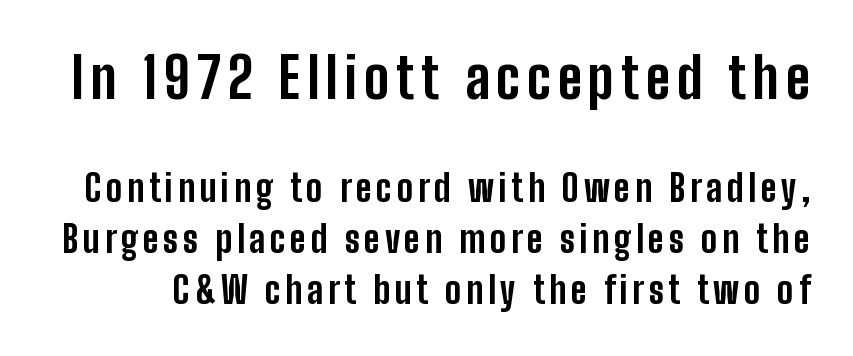
Do the characters align in a grid? No, the font is proportional. The letters stand straight up with perfectly vertical stems. This sample keeps an unexceptional amount of space between lines. Thick stems and heavy bowls — unmistakably bold. Between these two stacked blocks, the higher one wins on size. Observe the absence of serifs on each vertical stroke in this sample.
